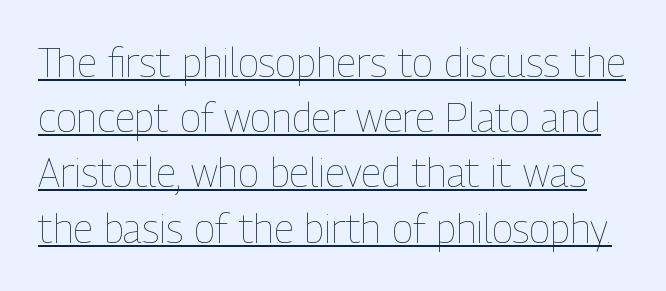
Q: Is the text bold? A: No.
Q: Is the text italic (slanted)? A: No, it is upright.
Q: Is the text underlined? A: Yes.
Q: Is the spacing between letters normal or unusually wide? A: Normal.
Q: Is the spacing between lines tight, normal or loose? A: Normal.
Q: Width (condensed, normal, or wide)? A: Condensed.
Q: Stroke contrast? A: Low.
Q: x-height? A: Medium.
Q: Monospaced? A: No.
